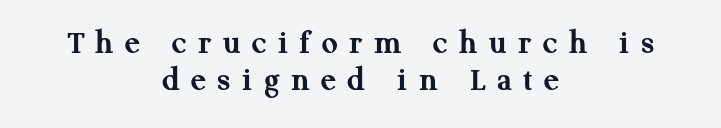
{"serif": "yes", "italic": "no", "bold": "yes", "weight": "semibold", "width": "normal", "stroke_contrast": "medium", "x_height": "medium", "monospaced": "no", "underline": "no", "align": "center", "line_spacing": "tight", "line_spacing_ratio": 1.06, "letter_spacing": "wide", "letter_spacing_em": 0.33, "glyph_px": 35}
